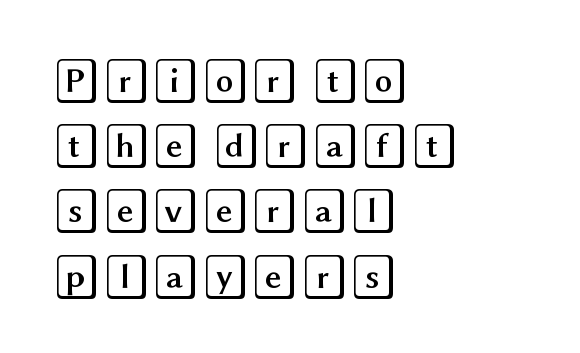
{"italic": "no", "width": "wide", "x_height": "large", "underline": "no", "align": "left", "line_spacing": "normal", "line_spacing_ratio": 1.45, "letter_spacing": "normal", "letter_spacing_em": 0.0, "glyph_px": 45}
